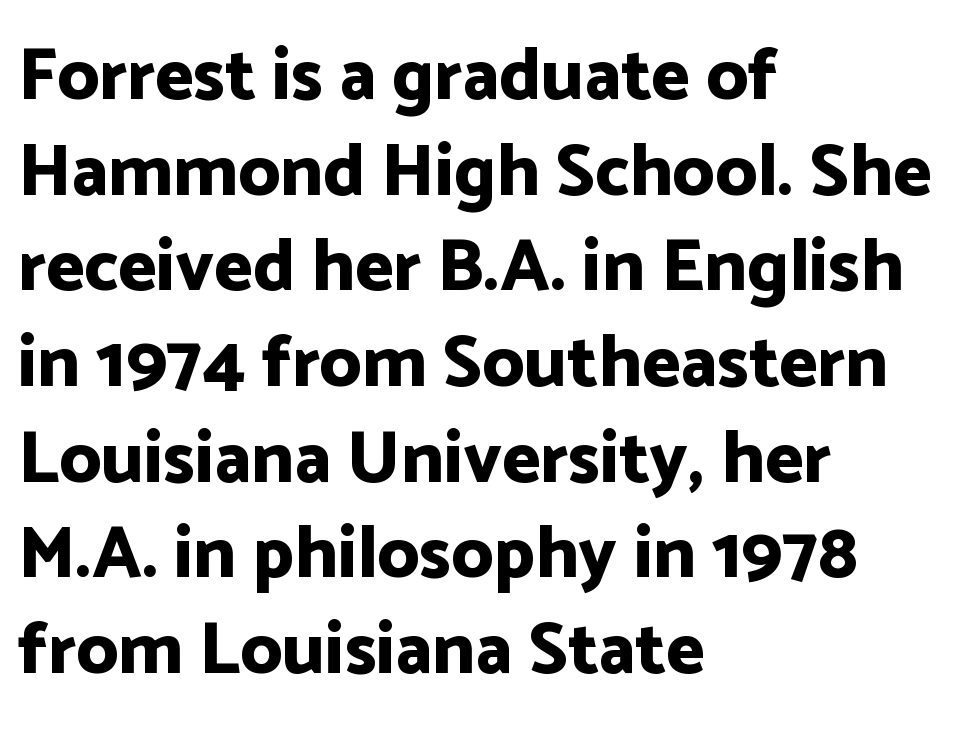
Q: Is the text bold? A: Yes.
Q: Is the text italic (slanted)? A: No, it is upright.
Q: Is the typeface a serif or a sans-serif typeface? A: Sans-serif.
Q: Is the text underlined? A: No.
Q: How is the paragraph aligned? A: Left-aligned.
Q: Is the spacing between letters normal or unusually wide? A: Normal.
Q: Is the spacing between lines tight, normal or loose? A: Normal.
Q: Width (condensed, normal, or wide)? A: Normal.
Q: Stroke contrast? A: Low.
Q: x-height? A: Medium.
Q: Monospaced? A: No.
